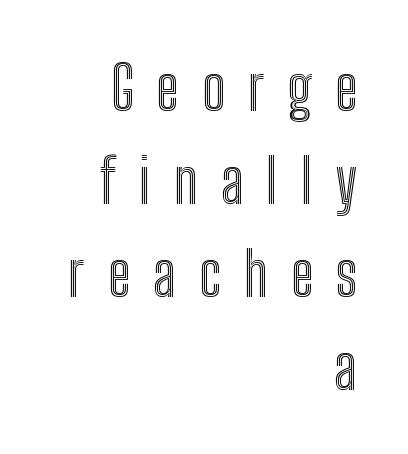
Posture: vertical. Descender tails drop into unmarked territory. The setting favours the right margin, as signatures and pull-quotes sometimes do. Does extra space separate the letters? Yes, quite a lot of it. Spacing verdict: proportional, widths tailored to each character. The rows are spaced the way most documents space them.
